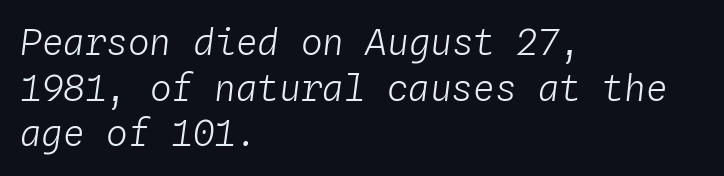
Q: Is the text bold? A: No.
Q: Is the text italic (slanted)? A: Yes, it leans right by about 4 degrees.
Q: Is the text underlined? A: No.
Q: How is the paragraph aligned? A: Left-aligned.
Q: Is the spacing between letters normal or unusually wide? A: Normal.
Q: Is the spacing between lines tight, normal or loose? A: Normal.
Q: Width (condensed, normal, or wide)? A: Normal.
Q: Stroke contrast? A: Low.
Q: x-height? A: Medium.
Q: Monospaced? A: Yes.
